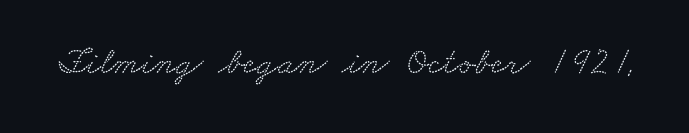
{"serif": "yes", "width": "wide", "stroke_contrast": "low", "x_height": "small", "monospaced": "no", "underline": "no", "letter_spacing": "normal", "letter_spacing_em": 0.0, "glyph_px": 38}
